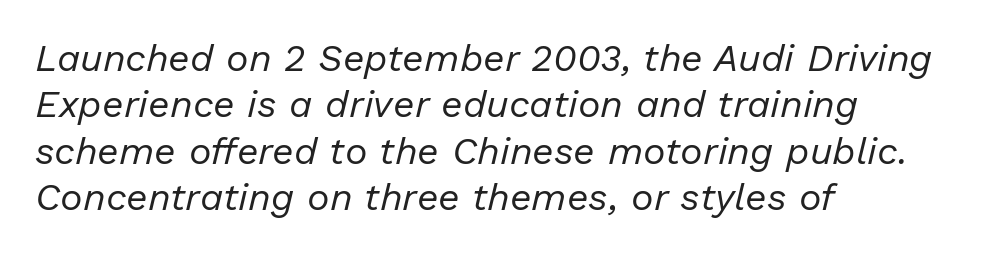
Summary of weight: not heavy and not bold. The glyphs are unaccompanied by any horizontal stroke below them. Spacing verdict: proportional, widths tailored to each character. A classic flush-left, rag-right setting is used for this passage. Is the letter spacing exaggerated? No — it looks like the ordinary default. Rendered with sloped, italic letterforms.
